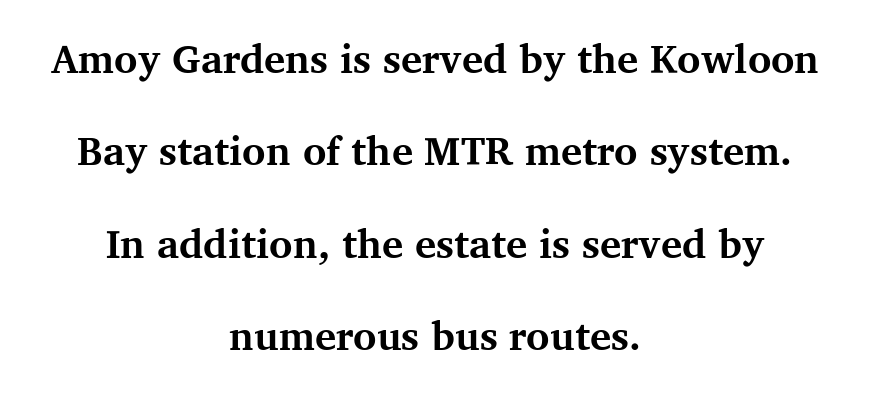
The image shows 40 px bold serif type, upright; set centered, loose line spacing (2.31x), normal letter spacing, not underlined; medium stroke contrast and a medium x-height.
